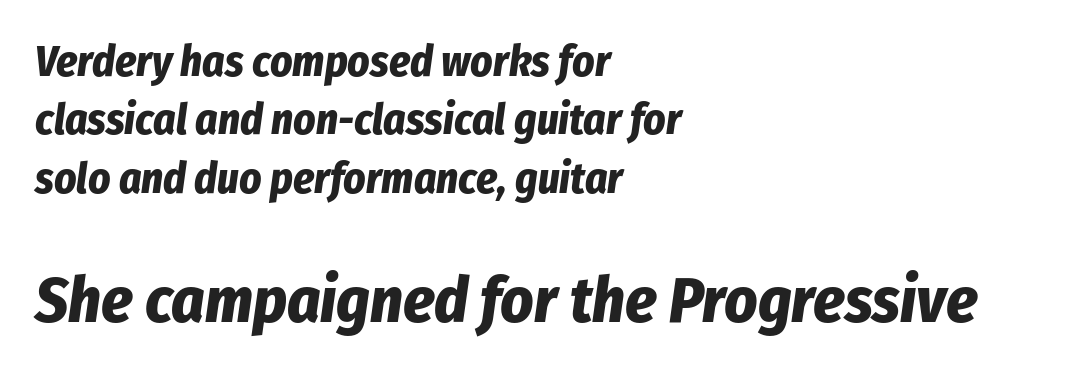
{"italic": "yes", "lean": "right", "slant_degrees": 8, "bold": "yes", "weight": "bold", "width": "condensed", "stroke_contrast": "low", "x_height": "medium", "monospaced": "no", "underline": "no", "align": "left", "line_spacing": "normal", "line_spacing_ratio": 1.36, "letter_spacing": "normal", "letter_spacing_em": 0.0, "larger_block": "second", "size_ratio": 1.49, "glyph_px": 64}
